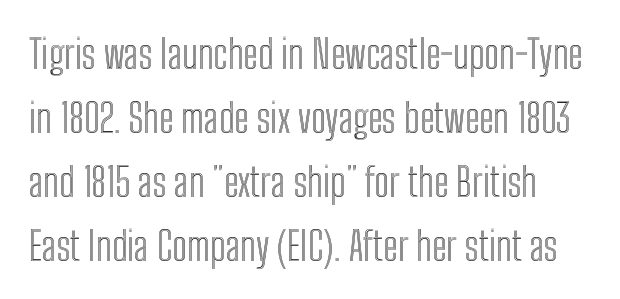
Q: Is the text italic (slanted)? A: No, it is upright.
Q: Is the text underlined? A: No.
Q: Is the spacing between letters normal or unusually wide? A: Normal.
Q: Is the spacing between lines tight, normal or loose? A: Normal.
Q: Width (condensed, normal, or wide)? A: Condensed.
Q: x-height? A: Medium.
Q: Monospaced? A: No.
